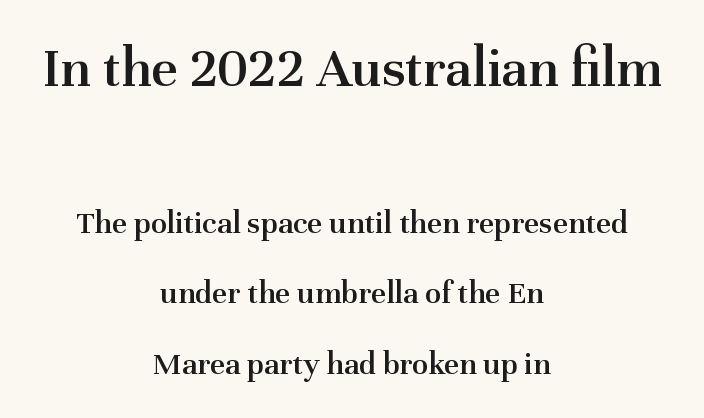
I'd call this a serif setting — the letters wear small feet. The rag falls on both sides of this text block equally. Tracking here is standard; glyphs follow each other at the usual distance. Interline gaps are noticeably wide in this sample. You can tell it's not italic because the verticals are truly vertical.
